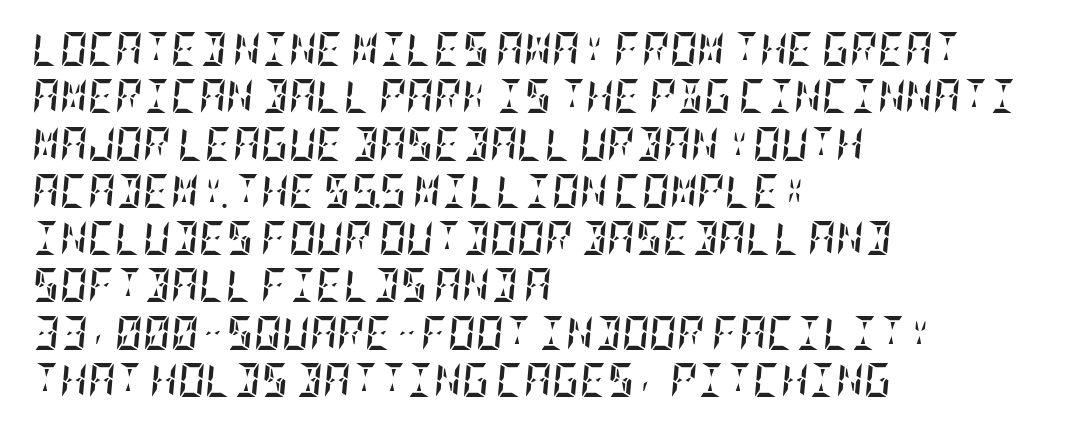
{"italic": "yes", "lean": "right", "slant_degrees": 5, "bold": "yes", "weight": "semibold", "width": "condensed", "stroke_contrast": "low", "x_height": "large", "underline": "no", "align": "left", "line_spacing": "normal", "line_spacing_ratio": 1.39, "letter_spacing": "normal", "letter_spacing_em": 0.0, "glyph_px": 34}
